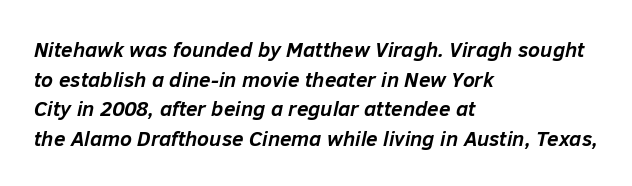
Lines of text with bare space underneath. Typesetter's note: full bold, strokes at maximum text heaviness. Regarding leading, the lines here are spaced in the standard way. Here the glyphs are tracked normally, forming tight word shapes. Italic: yes, the glyphs are oblique.
